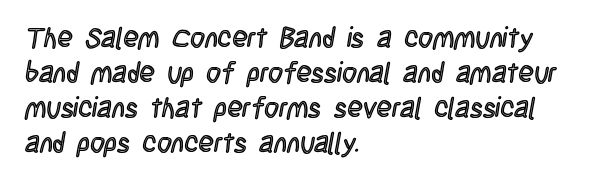
The image shows 28 px condensed type; set left-aligned, normal line spacing (1.25x), normal letter spacing, not underlined; a large x-height.
